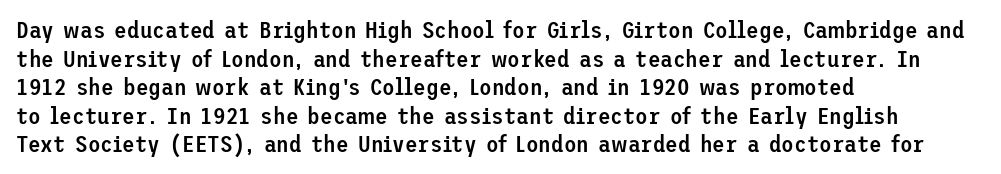
Q: Is the text bold? A: Semi-bold.
Q: Is the text italic (slanted)? A: No, it is upright.
Q: Is the text underlined? A: No.
Q: How is the paragraph aligned? A: Left-aligned.
Q: Is the spacing between letters normal or unusually wide? A: Normal.
